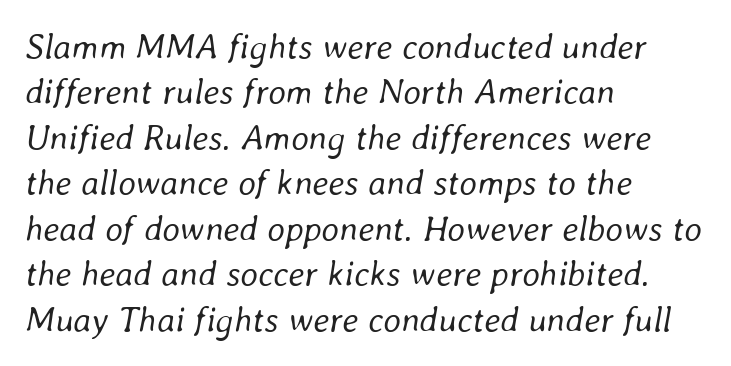
Q: Is the text bold? A: No.
Q: Is the text italic (slanted)? A: Yes, it leans right by about 8 degrees.
Q: Is the text underlined? A: No.
Q: How is the paragraph aligned? A: Left-aligned.
Q: Is the spacing between letters normal or unusually wide? A: Normal.
Q: Is the spacing between lines tight, normal or loose? A: Normal.
Q: Width (condensed, normal, or wide)? A: Normal.
Q: Stroke contrast? A: Low.
Q: x-height? A: Medium.
Q: Monospaced? A: No.
